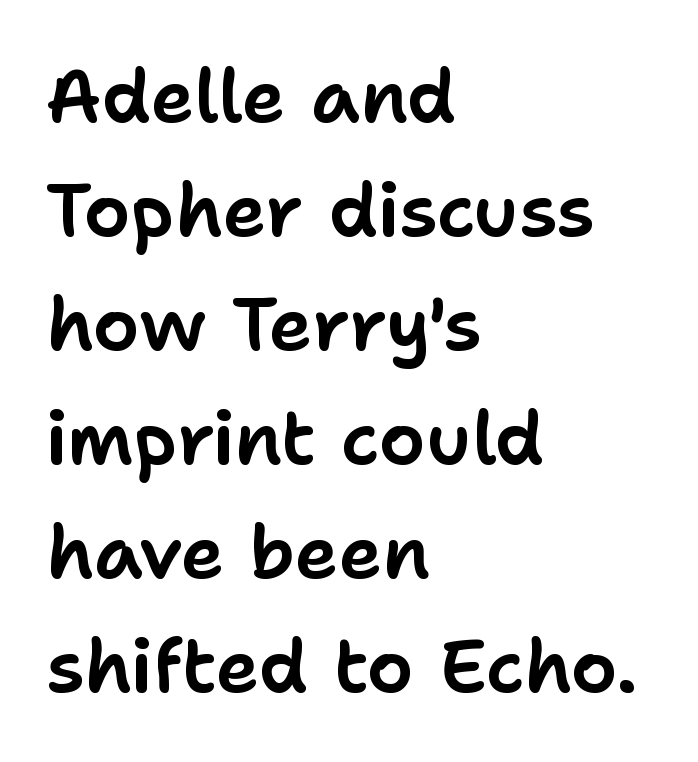
Q: Is the text italic (slanted)? A: No, it is upright.
Q: Is the typeface a serif or a sans-serif typeface? A: Sans-serif.
Q: Is the text underlined? A: No.
Q: How is the paragraph aligned? A: Left-aligned.
Q: Is the spacing between letters normal or unusually wide? A: Normal.
Q: Is the spacing between lines tight, normal or loose? A: Normal.
Q: Width (condensed, normal, or wide)? A: Normal.
Q: Stroke contrast? A: Low.
Q: x-height? A: Medium.
Q: Monospaced? A: No.
